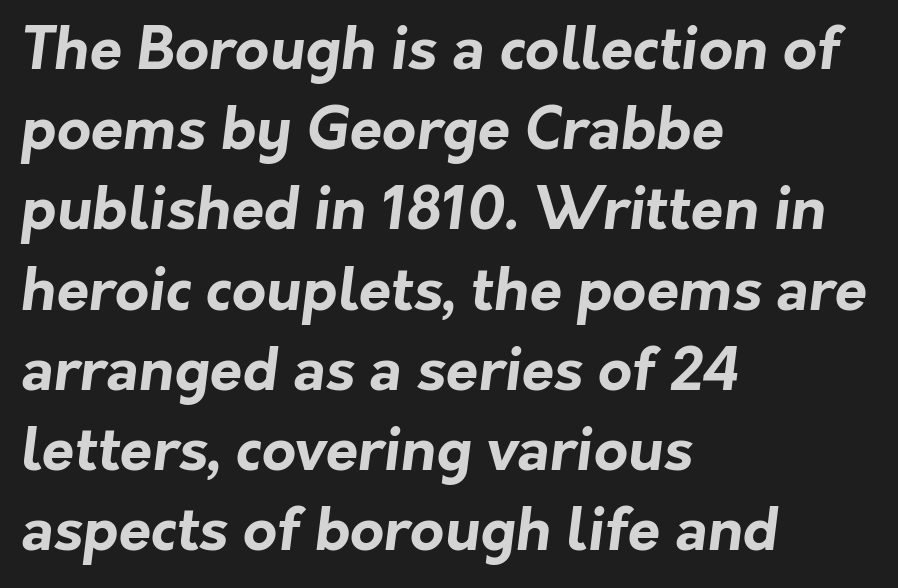
Q: Is the text bold? A: Yes.
Q: Is the typeface a serif or a sans-serif typeface? A: Sans-serif.
Q: Is the text underlined? A: No.
Q: How is the paragraph aligned? A: Left-aligned.
Q: Is the spacing between letters normal or unusually wide? A: Normal.
Q: Is the spacing between lines tight, normal or loose? A: Normal.
Q: Width (condensed, normal, or wide)? A: Normal.
Q: Stroke contrast? A: Low.
Q: x-height? A: Medium.
Q: Monospaced? A: No.
